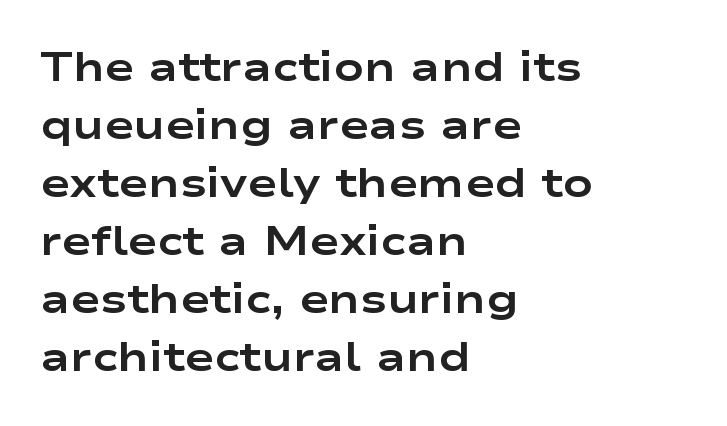
The image shows 40 px bold, wide sans-serif type, upright; set left-aligned, normal line spacing (1.45x), normal letter spacing, not underlined; low stroke contrast and a medium x-height.
